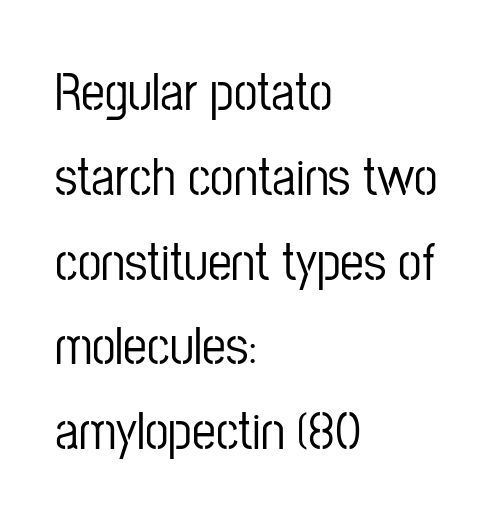
Q: Is the text italic (slanted)? A: No, it is upright.
Q: Is the typeface a serif or a sans-serif typeface? A: Sans-serif.
Q: Is the text underlined? A: No.
Q: How is the paragraph aligned? A: Left-aligned.
Q: Is the spacing between letters normal or unusually wide? A: Normal.
Q: Is the spacing between lines tight, normal or loose? A: Normal.
Q: Width (condensed, normal, or wide)? A: Condensed.
Q: Stroke contrast? A: Low.
Q: x-height? A: Medium.
Q: Monospaced? A: No.
